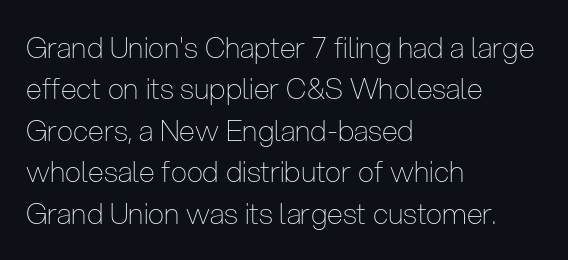
Q: Is the text bold? A: No.
Q: Is the text italic (slanted)? A: No, it is upright.
Q: Is the typeface a serif or a sans-serif typeface? A: Sans-serif.
Q: Is the text underlined? A: No.
Q: How is the paragraph aligned? A: Left-aligned.
Q: Is the spacing between letters normal or unusually wide? A: Normal.
Q: Is the spacing between lines tight, normal or loose? A: Normal.
Q: Width (condensed, normal, or wide)? A: Condensed.
Q: Stroke contrast? A: Low.
Q: x-height? A: Medium.
Q: Monospaced? A: No.
